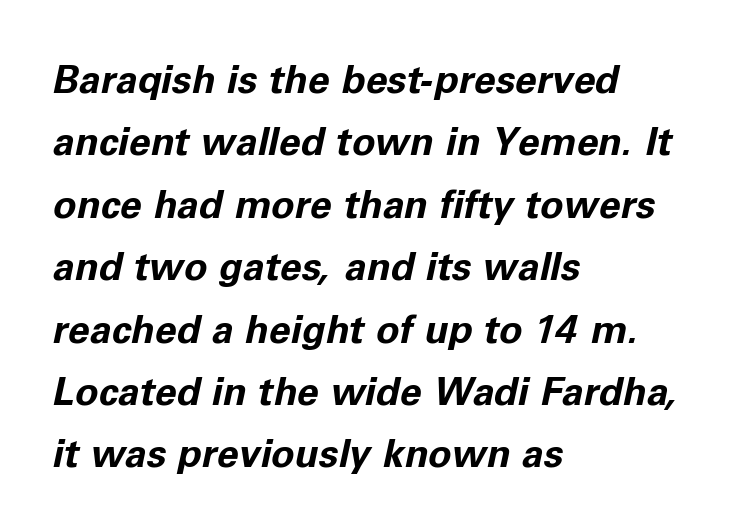
Q: Is the text bold? A: Yes.
Q: Is the text italic (slanted)? A: Yes, it leans right by about 11 degrees.
Q: Is the text underlined? A: No.
Q: How is the paragraph aligned? A: Left-aligned.
Q: Is the spacing between letters normal or unusually wide? A: Normal.
Q: Is the spacing between lines tight, normal or loose? A: Normal.
Q: Width (condensed, normal, or wide)? A: Normal.
Q: Stroke contrast? A: Low.
Q: x-height? A: Medium.
Q: Monospaced? A: No.
